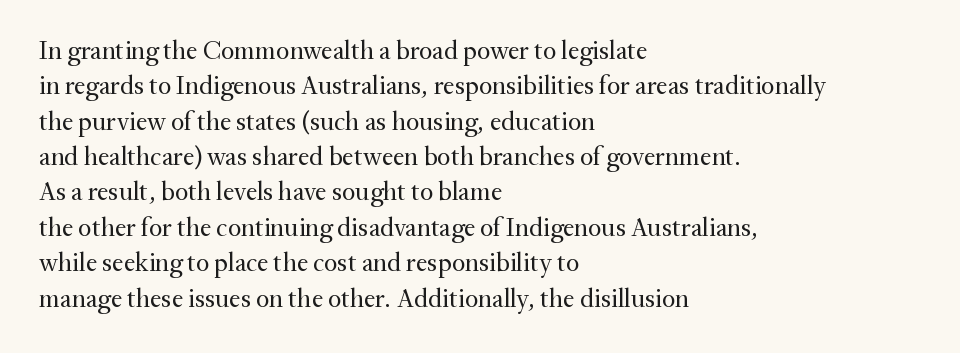
The image shows 26 px text type, upright; set left-aligned, normal line spacing (1.36x), normal letter spacing, not underlined.
